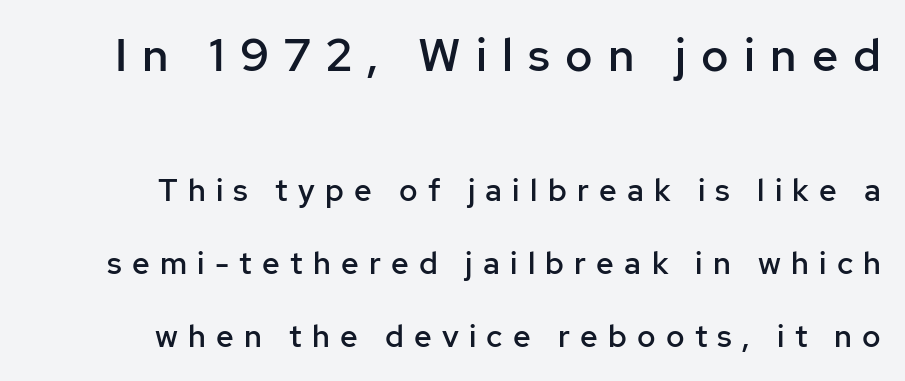
The paragraph shown leans on its right margin. A typesetter would label this face a sans. The foot of each line stays bare and open. The passage shown has open, widely tracked lettering throughout. Spacing verdict: proportional, widths tailored to each character. The designer gave the opening block more size than the closing block.
